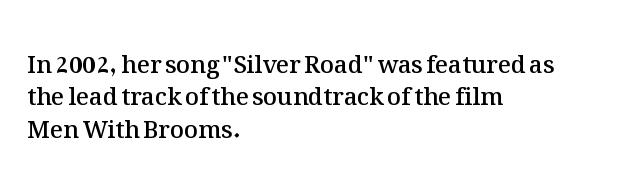
Does the leading feel generous? No, just average. Words float on clear page, feet unadorned. These lines carry some extra weight — a demibold, not a full bold. A classic flush-left, rag-right setting is used for this passage. The letters sit at their default tracking, neither squeezed nor spread.
